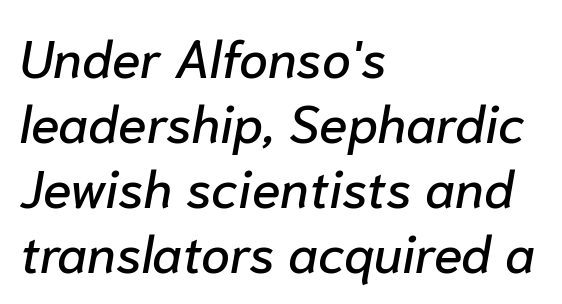
Does the copy run flush right? No — it runs flush left. The leading is moderate, giving the passage an even texture. A typesetter would call this proportional, since set widths differ per character. The font's italic variant was chosen for this text. Short note: letters normally spaced.
